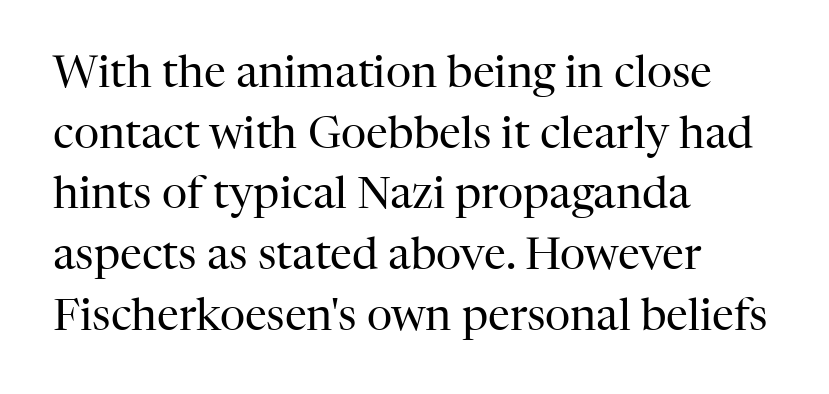
The image shows 44 px regular-weight serif type, upright; set left-aligned, normal line spacing (1.38x), normal letter spacing, not underlined; high stroke contrast and a medium x-height.
